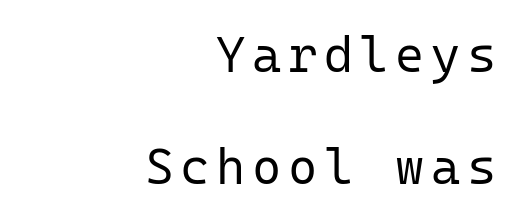
Is this a fixed-width face? Yes — each glyph sits in an identical cell. How would I describe the line gaps? Wide and relaxed. The lines are quadded right. Has an underline been added? It has not.
